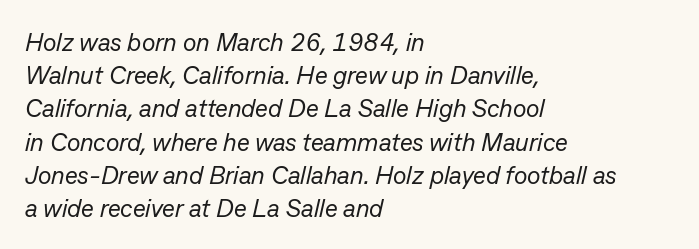
The image shows 25 px text type, italic (leaning right); set left-aligned, normal line spacing (1.33x), normal letter spacing, not underlined.
